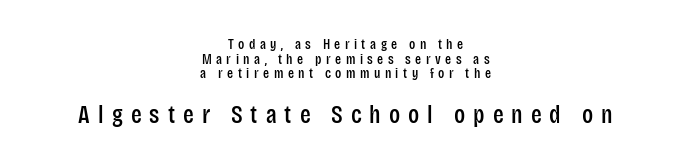
{"italic": "no", "underline": "no", "align": "center", "line_spacing": "tight", "line_spacing_ratio": 1.05, "letter_spacing": "wide", "letter_spacing_em": 0.32, "larger_block": "second", "size_ratio": 1.79, "glyph_px": 25}
